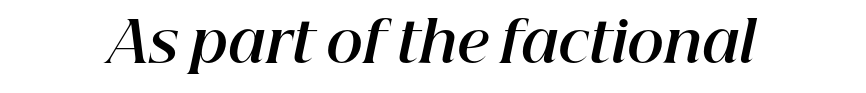
Q: Is the text bold? A: Yes.
Q: Is the text italic (slanted)? A: Yes, it leans right by about 12 degrees.
Q: Is the text underlined? A: No.
Q: Is the spacing between letters normal or unusually wide? A: Normal.
Q: Width (condensed, normal, or wide)? A: Normal.
Q: Stroke contrast? A: High.
Q: x-height? A: Medium.
Q: Monospaced? A: No.
